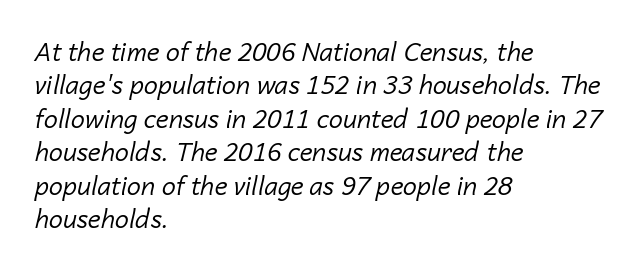
The image shows 25 px text type, italic (leaning right); set left-aligned, normal line spacing (1.34x), normal letter spacing, not underlined.
